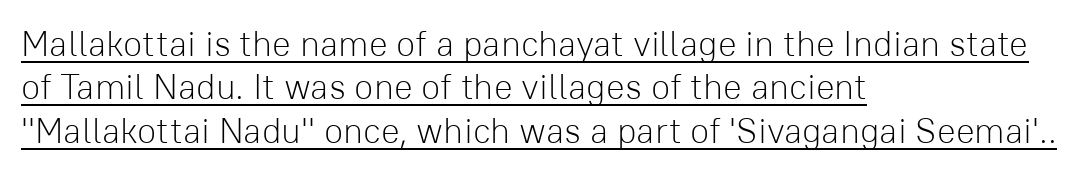
The lettering stays uniformly vertical, giving the passage a roman look. The typesetter chose a ragged-right arrangement here. The font family rendered here belongs to the sans-serif group. Do the characters align in a grid? No, the font is proportional. Each word holds together tightly as a unit, with standard inter-letter gaps.
